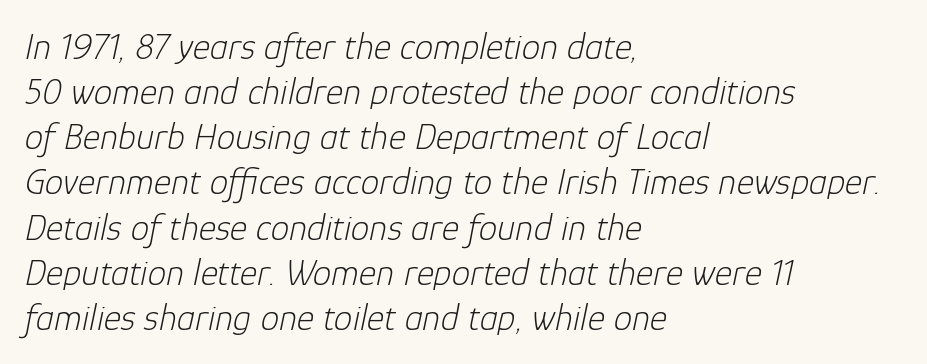
The ragged edge is on the right, which tells us the setting is flush left. The weight tops out at a normal text grade. Bare-footed words on every line. Default kerning and tracking; the words read as compact shapes. Here the designer chose a conventional face with non-uniform glyph widths. Is the type slanted? Yes — the strokes lean at a clear angle.
